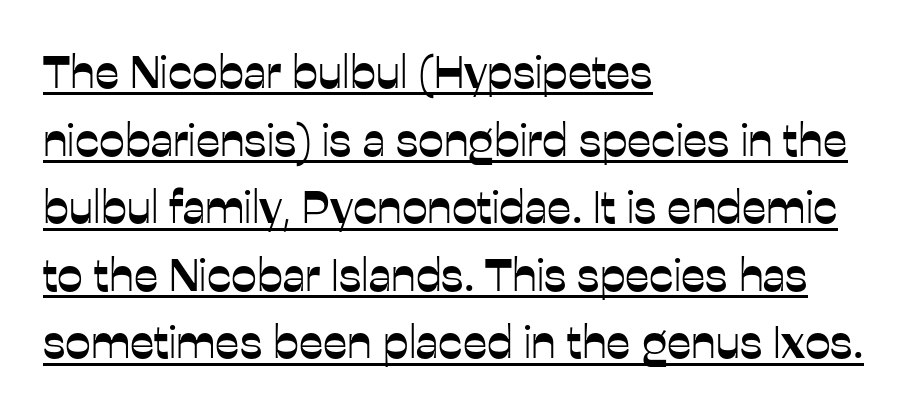
The image shows 46 px sans-serif type, upright; set left-aligned, normal line spacing (1.47x), normal letter spacing, underlined; low stroke contrast and a medium x-height.
